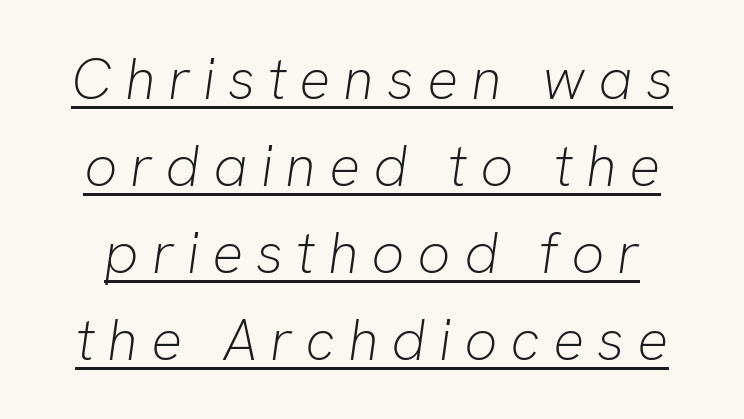
Q: Is the text bold? A: No.
Q: Is the text italic (slanted)? A: Yes, it leans right by about 8 degrees.
Q: Is the text underlined? A: Yes.
Q: Is the spacing between letters normal or unusually wide? A: Unusually wide.
Q: Is the spacing between lines tight, normal or loose? A: Normal.
Q: Width (condensed, normal, or wide)? A: Normal.
Q: Stroke contrast? A: Low.
Q: x-height? A: Medium.
Q: Monospaced? A: No.
